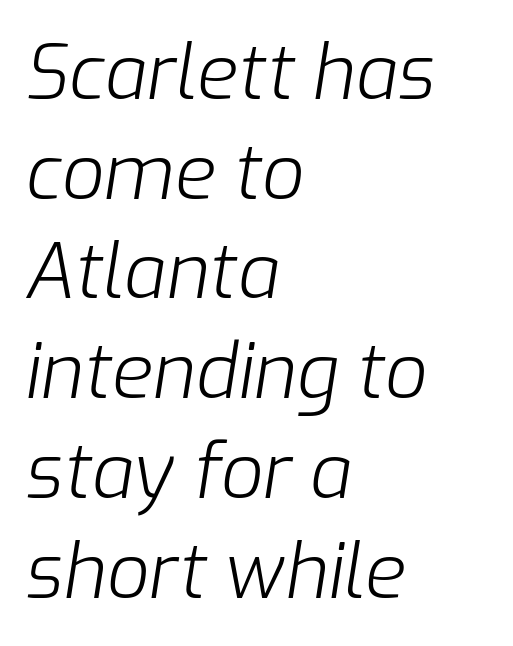
The image shows 75 px light type, italic (leaning right); set left-aligned, normal line spacing (1.33x), normal letter spacing, not underlined; low stroke contrast and a medium x-height.
